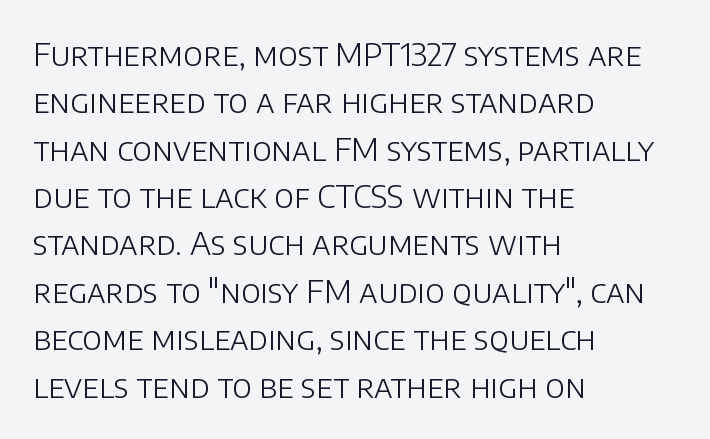
{"serif": "no", "italic": "no", "bold": "no", "weight": "light", "width": "normal", "stroke_contrast": "low", "x_height": "large", "monospaced": "no", "underline": "no", "align": "left", "line_spacing": "normal", "line_spacing_ratio": 1.48, "letter_spacing": "normal", "letter_spacing_em": 0.0, "glyph_px": 32}
